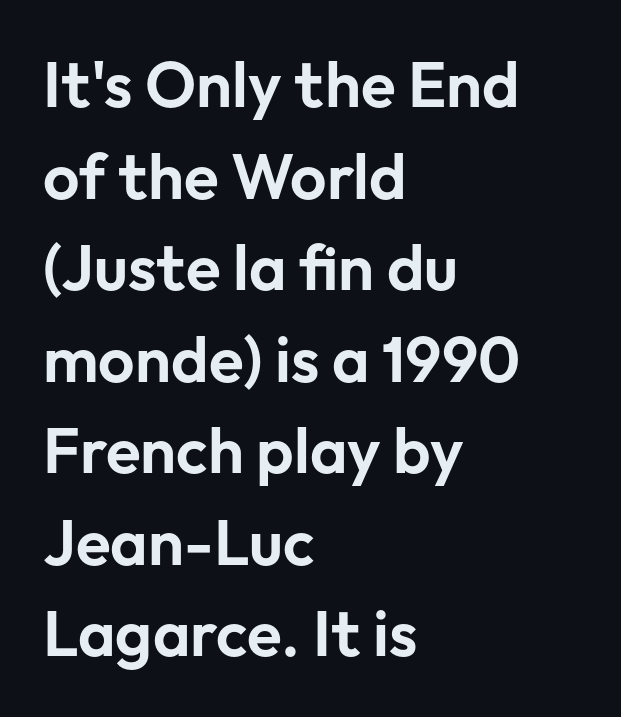
The font's upright variant was chosen for this text. Observe the absence of serifs on each vertical stroke in this sample. The face used here is proportionally spaced, like ordinary book or web type. The strip under each line holds only bare page.
